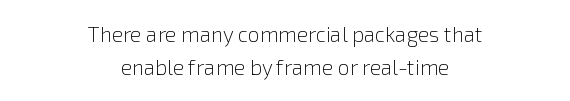
Between one letter and the next there's only the usual sliver of space. The gap between lines stays unmarked. Ordinary non-slanted type is in use. The rendering positions every line midway between the sides. Unbolded letterforms with no extra heft. The block of text has a typical density, with ordinary space between rows.
